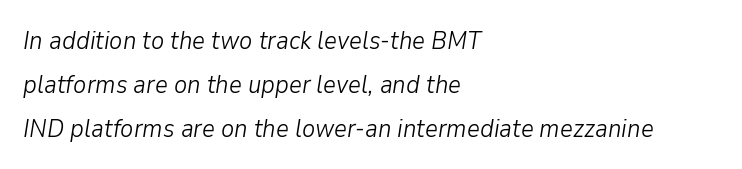
Q: Is the text bold? A: No.
Q: Is the text italic (slanted)? A: Yes, it leans right by about 9 degrees.
Q: Is the text underlined? A: No.
Q: How is the paragraph aligned? A: Left-aligned.
Q: Is the spacing between letters normal or unusually wide? A: Normal.
